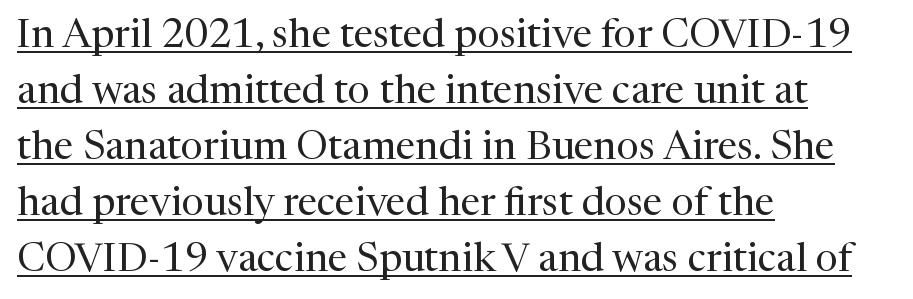
{"serif": "yes", "italic": "no", "bold": "no", "weight": "regular", "width": "normal", "stroke_contrast": "medium", "x_height": "medium", "monospaced": "no", "underline": "yes", "align": "left", "line_spacing": "normal", "line_spacing_ratio": 1.4, "letter_spacing": "normal", "letter_spacing_em": 0.0, "glyph_px": 40}
